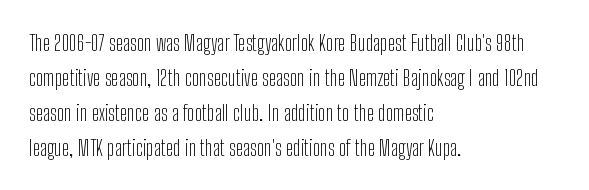
Q: Is the text bold? A: No.
Q: Is the text italic (slanted)? A: No, it is upright.
Q: Is the text underlined? A: No.
Q: How is the paragraph aligned? A: Left-aligned.
Q: Is the spacing between letters normal or unusually wide? A: Normal.
Q: Is the spacing between lines tight, normal or loose? A: Normal.
